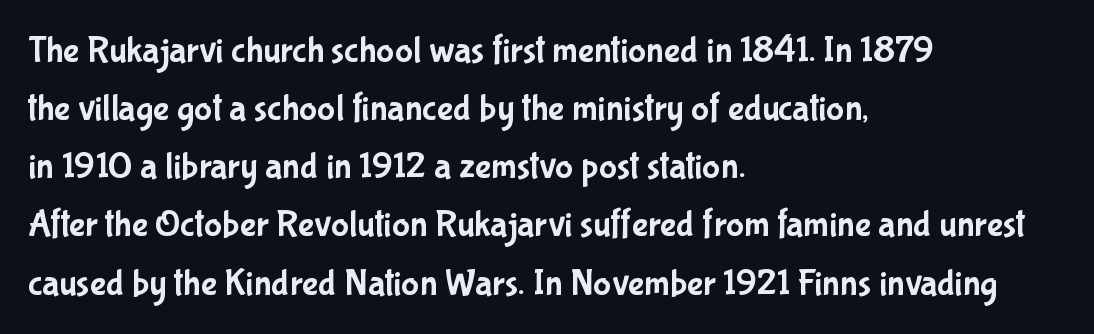
Between one letter and the next there's only the usual sliver of space. Honestly, there is no underline to notice here at all. This is sans-serif lettering, the kind often seen on screens and signage. Each new line begins a customary step beneath the previous one. The setting favours the left margin, as ordinary paragraphs usually do.
